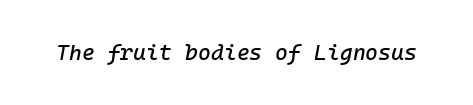
The image shows 22 px text type, italic (leaning right); set normal letter spacing, not underlined.
